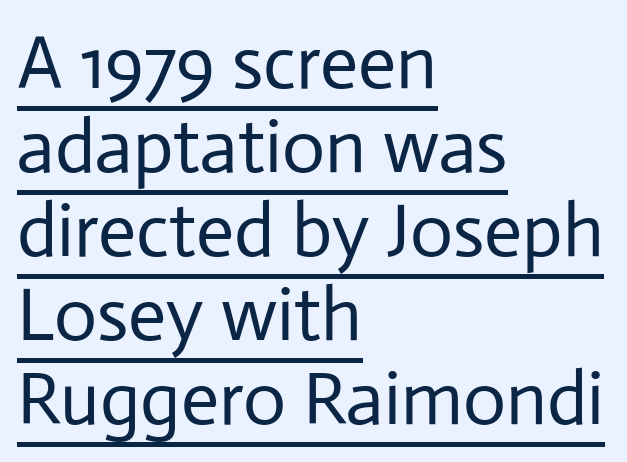
{"serif": "no", "italic": "no", "bold": "no", "weight": "regular", "width": "normal", "stroke_contrast": "low", "x_height": "medium", "monospaced": "no", "underline": "yes", "align": "left", "line_spacing": "tight", "line_spacing_ratio": 1.12, "letter_spacing": "normal", "letter_spacing_em": 0.0, "glyph_px": 75}
